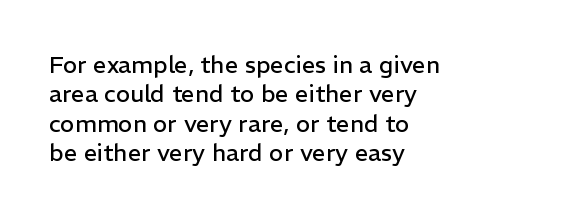
The image shows 24 px text type, upright; set left-aligned, line spacing 1.22x, normal letter spacing, not underlined.
